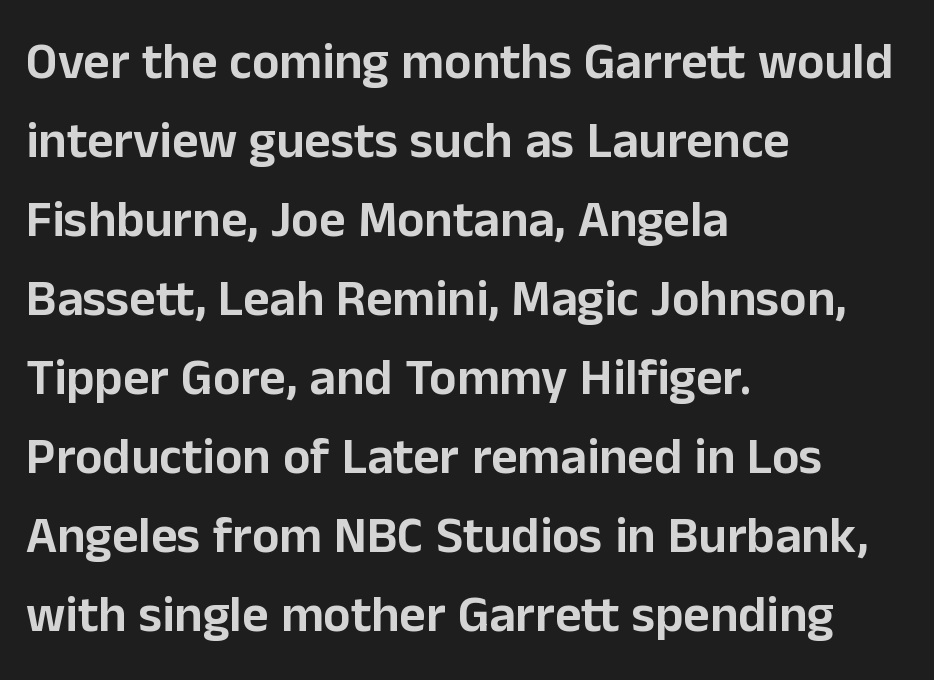
The image shows 51 px sans-serif type, upright; set left-aligned, normal line spacing (1.55x), normal letter spacing, not underlined; low stroke contrast and a medium x-height.
